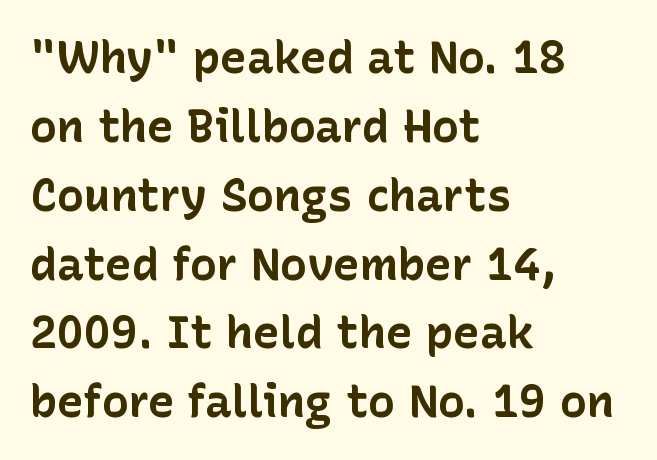
The image shows 45 px bold sans-serif type, upright; set left-aligned, normal line spacing (1.53x), normal letter spacing, not underlined; low stroke contrast and a medium x-height.
